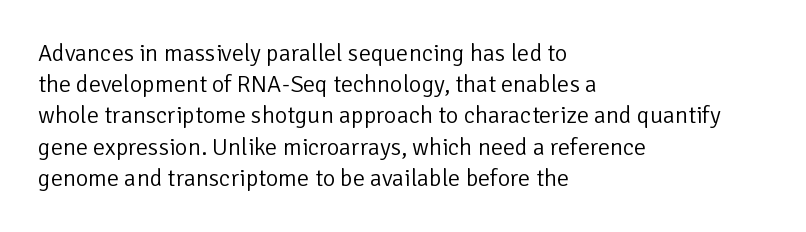
{"italic": "no", "bold": "no", "underline": "no", "align": "left", "line_spacing": "normal", "line_spacing_ratio": 1.3, "letter_spacing": "normal", "letter_spacing_em": 0.0, "glyph_px": 24}
